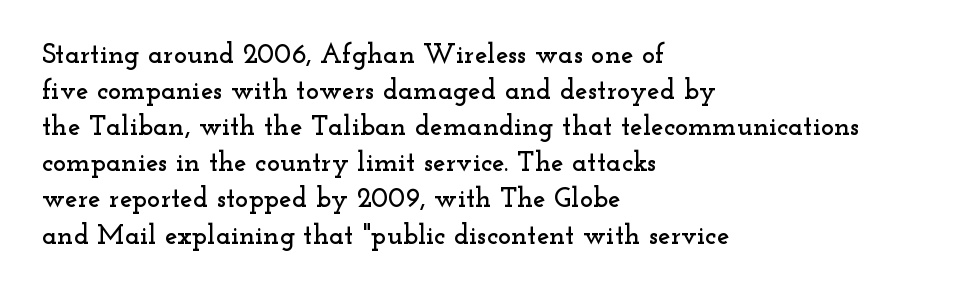
Character widths vary here, with narrow letters taking less room than wide ones. The paragraph has a hard left edge and a soft right edge. It's the straight-up-and-down kind of type. The passage shown stacks its lines at a standard gap. Inter-character spacing is left at the font's built-in metrics. Plain, unruled lines of type.
